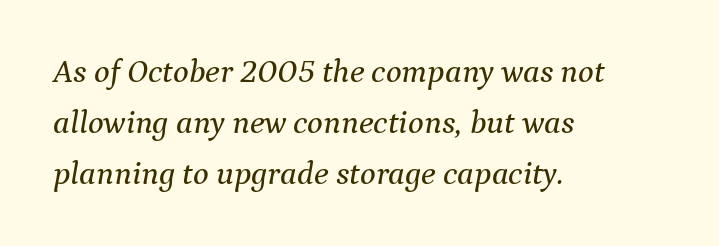
{"serif": "yes", "italic": "yes", "lean": "right", "slant_degrees": 9, "width": "normal", "stroke_contrast": "medium", "x_height": "medium", "monospaced": "no", "underline": "no", "align": "left", "line_spacing": "normal", "line_spacing_ratio": 1.54, "letter_spacing": "normal", "letter_spacing_em": 0.0, "glyph_px": 33}
